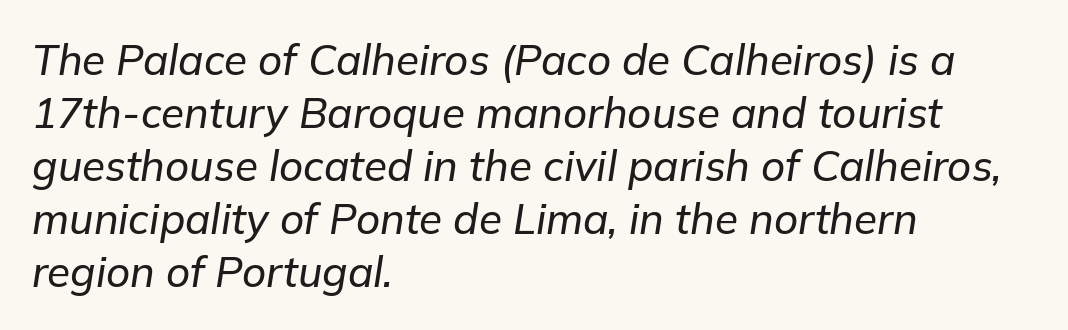
The image shows 42 px text type, italic (leaning right); set left-aligned, normal line spacing (1.26x), normal letter spacing, not underlined; low stroke contrast and a medium x-height.
